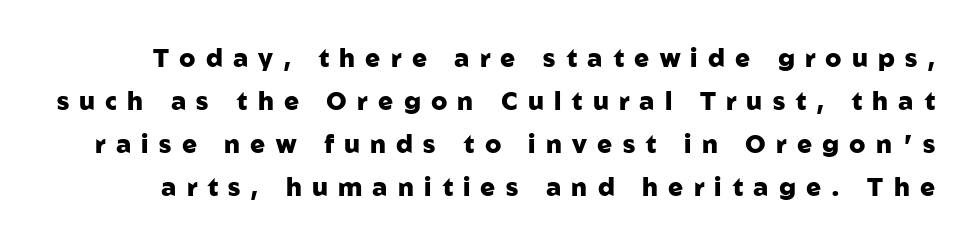
The image shows 25 px bold type, upright; set line spacing 1.72x, unusually wide letter spacing (+0.41 em), not underlined.
